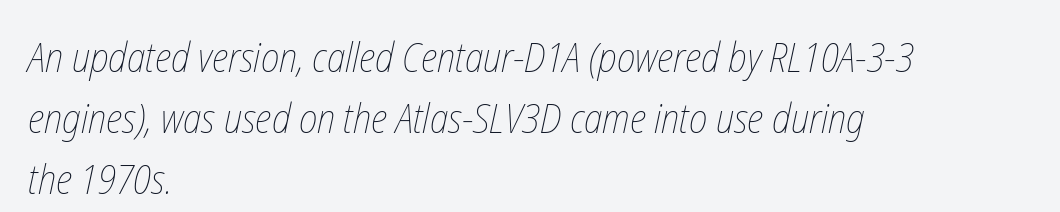
You could call the tracking neutral — neither tight nor loose. The letters advance in unequal steps, a hallmark of proportional type. The rows are spaced the way most documents space them. The strokes are not fattened; the text isn't bold. A clean baseline with only descenders dipping below it. These lines stack with their left ends in a neat column.
